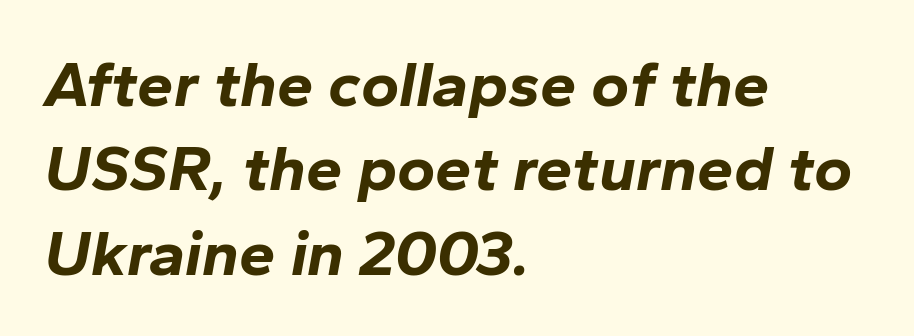
The image shows 65 px bold type, italic (leaning right); set left-aligned, normal line spacing (1.3x), normal letter spacing, not underlined; low stroke contrast and a medium x-height.
